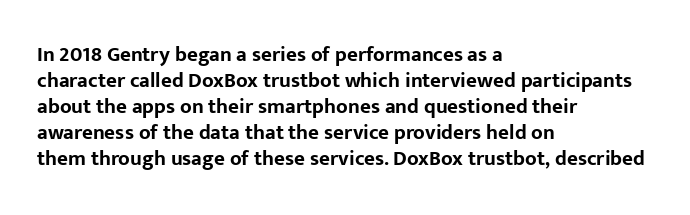
Q: Is the text bold? A: Yes.
Q: Is the text italic (slanted)? A: No, it is upright.
Q: Is the text underlined? A: No.
Q: How is the paragraph aligned? A: Left-aligned.
Q: Is the spacing between letters normal or unusually wide? A: Normal.
